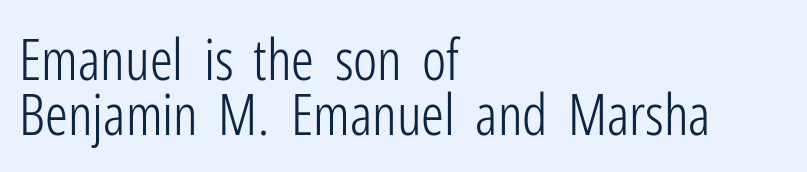
{"serif": "no", "italic": "no", "bold": "no", "weight": "light", "width": "condensed", "stroke_contrast": "low", "x_height": "medium", "monospaced": "no", "underline": "no", "align": "left", "line_spacing": "tight", "line_spacing_ratio": 0.97, "letter_spacing": "normal", "letter_spacing_em": 0.0, "glyph_px": 57}
